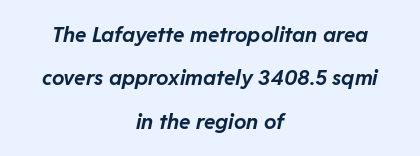
The image shows 21 px bold type, italic (leaning right); set centered, loose line spacing (2.07x), normal letter spacing, not underlined.
